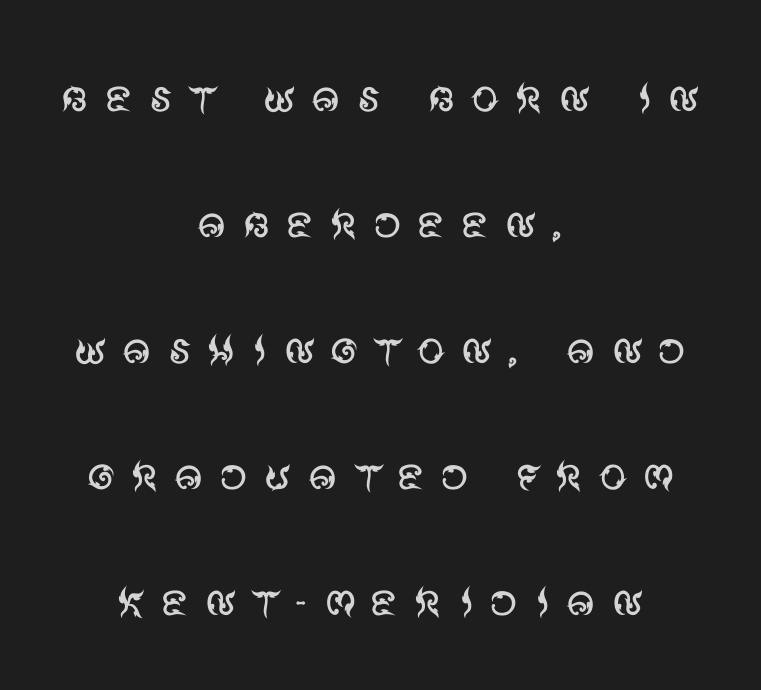
Q: Is the text bold? A: No.
Q: Is the text italic (slanted)? A: No, it is upright.
Q: Is the typeface a serif or a sans-serif typeface? A: Sans-serif.
Q: Is the text underlined? A: No.
Q: How is the paragraph aligned? A: Centered.
Q: Is the spacing between letters normal or unusually wide? A: Unusually wide.
Q: Is the spacing between lines tight, normal or loose? A: Loose.
Q: Width (condensed, normal, or wide)? A: Normal.
Q: Stroke contrast? A: Medium.
Q: x-height? A: Large.
Q: Monospaced? A: No.
